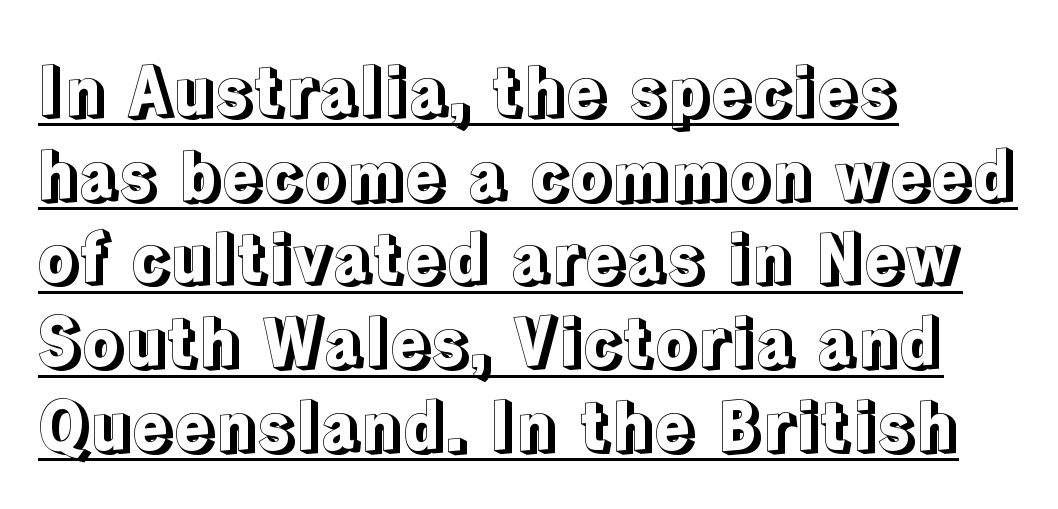
The image shows 67 px text type, upright; set left-aligned, normal line spacing (1.25x), normal letter spacing, underlined; a medium x-height.
